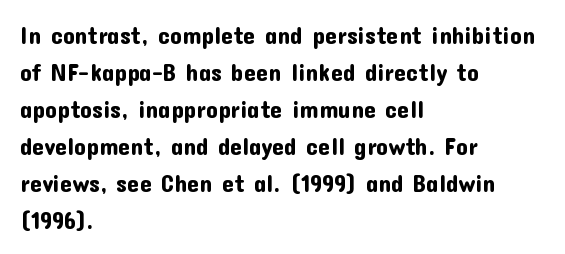
This is roman type, the default non-slanted kind. The lines in this sample share a left origin and differ only in where they stop. Glance below the letters and you will spot only blank space. The line-height multiplier appears to be the usual default. No extra tracking has been applied to these lines.
